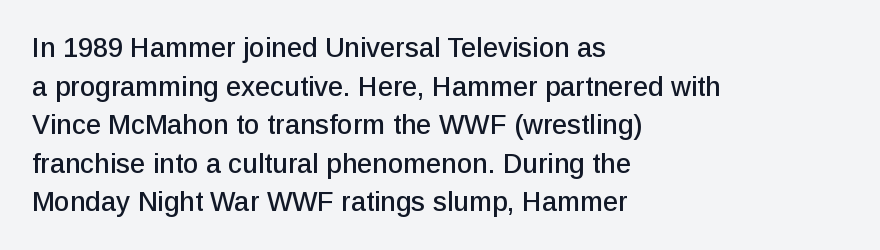
Tracking value appears to be zero — textbook default spacing. The font's upright variant was chosen for this text. Alignment: flush left. Rows of type keep a routine distance in the vertical direction. This rendering features lettering with no underline.
